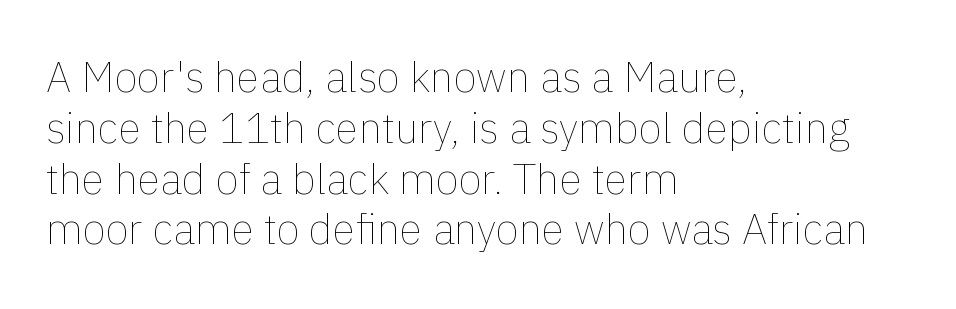
Q: Is the text bold? A: No.
Q: Is the text italic (slanted)? A: No, it is upright.
Q: Is the text underlined? A: No.
Q: How is the paragraph aligned? A: Left-aligned.
Q: Is the spacing between letters normal or unusually wide? A: Normal.
Q: Width (condensed, normal, or wide)? A: Normal.
Q: Stroke contrast? A: Low.
Q: x-height? A: Medium.
Q: Monospaced? A: No.
